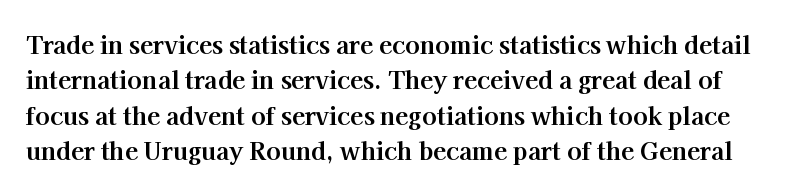
Q: Is the text bold? A: Yes.
Q: Is the text italic (slanted)? A: No, it is upright.
Q: Is the text underlined? A: No.
Q: Is the spacing between letters normal or unusually wide? A: Normal.
Q: Is the spacing between lines tight, normal or loose? A: Normal.
